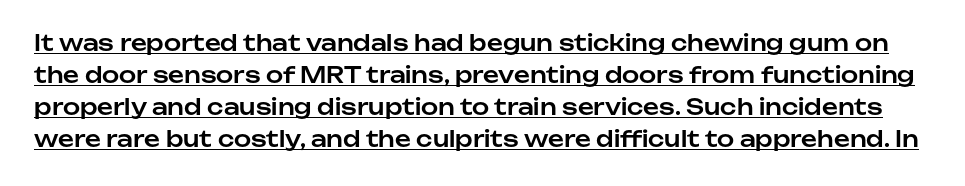
The image shows 22 px text type, upright; set normal line spacing (1.46x), normal letter spacing, underlined.
